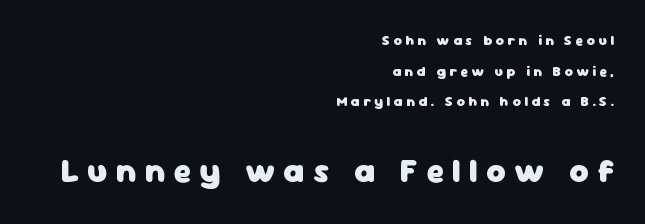
{"serif": "no", "italic": "no", "bold": "yes", "weight": "heavy", "width": "normal", "stroke_contrast": "low", "x_height": "medium", "monospaced": "no", "underline": "no", "align": "right", "line_spacing": "loose", "line_spacing_ratio": 2.19, "letter_spacing": "wide", "letter_spacing_em": 0.25, "larger_block": "second", "size_ratio": 2.36, "glyph_px": 33}
